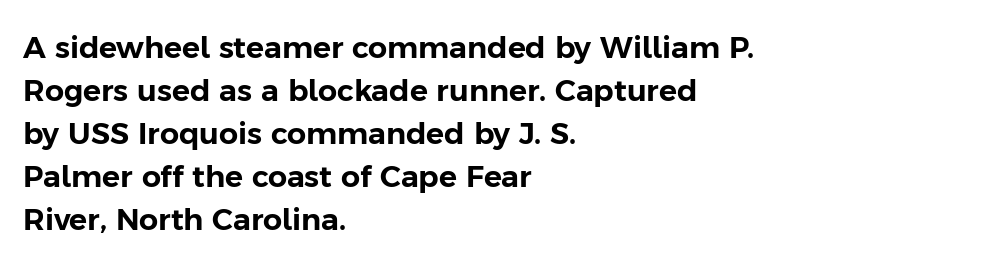
{"serif": "no", "italic": "no", "width": "normal", "stroke_contrast": "low", "x_height": "medium", "monospaced": "no", "underline": "no", "align": "left", "line_spacing": "normal", "line_spacing_ratio": 1.43, "letter_spacing": "normal", "letter_spacing_em": 0.0, "glyph_px": 30}
